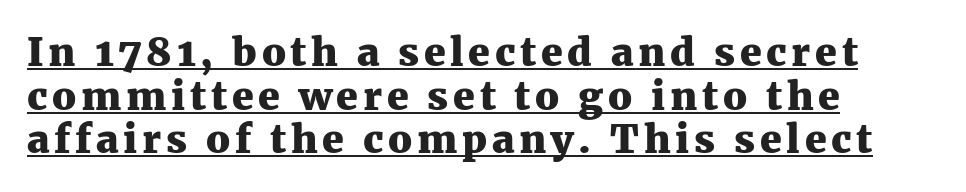
The image shows 39 px heavy serif type, upright; set left-aligned, tight line spacing (1.12x), underlined; medium stroke contrast and a medium x-height.
